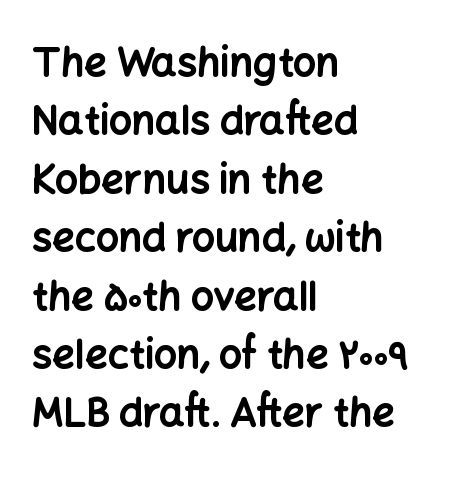
{"serif": "no", "italic": "no", "bold": "yes", "weight": "bold", "width": "normal", "stroke_contrast": "low", "x_height": "medium", "monospaced": "no", "underline": "no", "align": "left", "line_spacing": "normal", "line_spacing_ratio": 1.46, "letter_spacing": "normal", "letter_spacing_em": 0.0, "glyph_px": 40}
